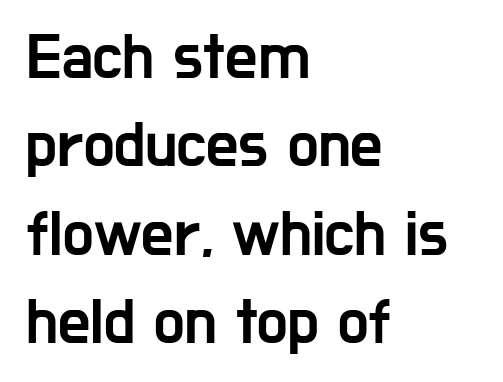
Q: Is the text italic (slanted)? A: No, it is upright.
Q: Is the typeface a serif or a sans-serif typeface? A: Sans-serif.
Q: Is the text underlined? A: No.
Q: How is the paragraph aligned? A: Left-aligned.
Q: Is the spacing between letters normal or unusually wide? A: Normal.
Q: Is the spacing between lines tight, normal or loose? A: Normal.
Q: Width (condensed, normal, or wide)? A: Condensed.
Q: Stroke contrast? A: Low.
Q: x-height? A: Medium.
Q: Monospaced? A: No.
